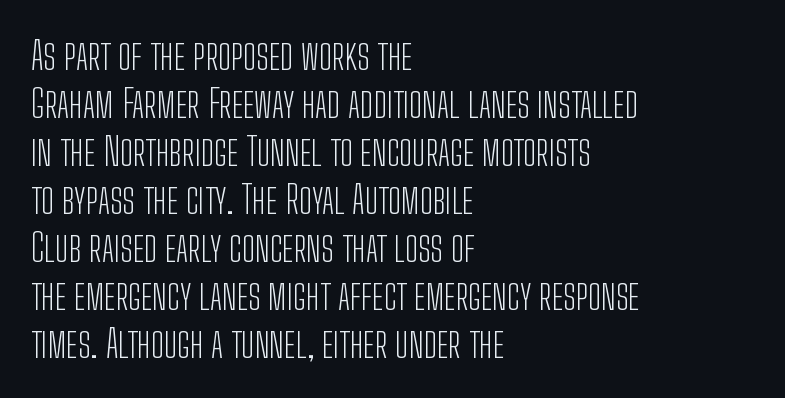
Bare-footed words on every line. A roman cut, with each character standing at attention. Examine the stroke ends and you'll find no serifs. One-word summary of the alignment: left. Do the characters align in a grid? No, the font is proportional. Compared with a typical body face, this is equally light or lighter still.
